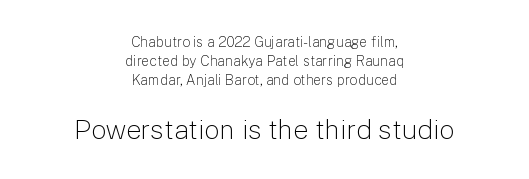
The image shows 27 px text type, upright; set centered, normal line spacing (1.37x), normal letter spacing, not underlined; the second (bottom) block is 1.93x larger.
